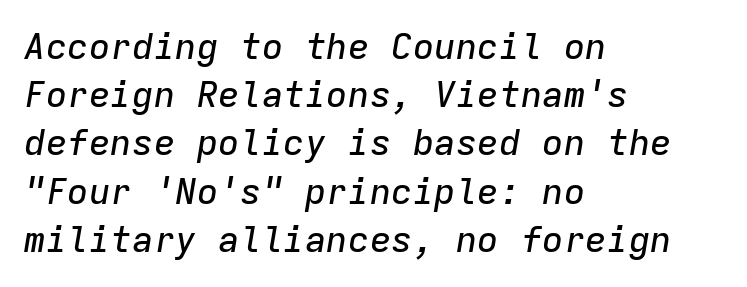
Q: Is the text italic (slanted)? A: Yes, it leans right by about 9 degrees.
Q: Is the text underlined? A: No.
Q: How is the paragraph aligned? A: Left-aligned.
Q: Is the spacing between letters normal or unusually wide? A: Normal.
Q: Is the spacing between lines tight, normal or loose? A: Normal.
Q: Width (condensed, normal, or wide)? A: Normal.
Q: Stroke contrast? A: Low.
Q: x-height? A: Medium.
Q: Monospaced? A: Yes.
